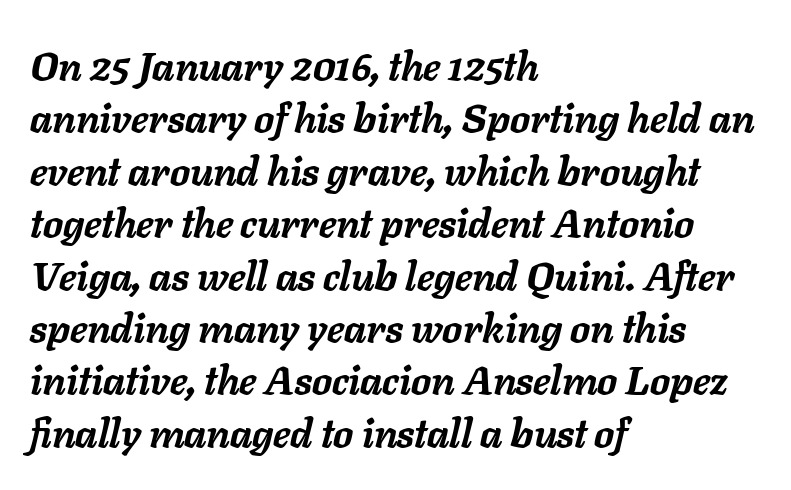
{"italic": "yes", "lean": "right", "slant_degrees": 11, "bold": "yes", "weight": "semibold", "width": "normal", "stroke_contrast": "low", "x_height": "medium", "monospaced": "no", "underline": "no", "align": "left", "line_spacing": "normal", "line_spacing_ratio": 1.31, "letter_spacing": "normal", "letter_spacing_em": 0.0, "glyph_px": 40}
